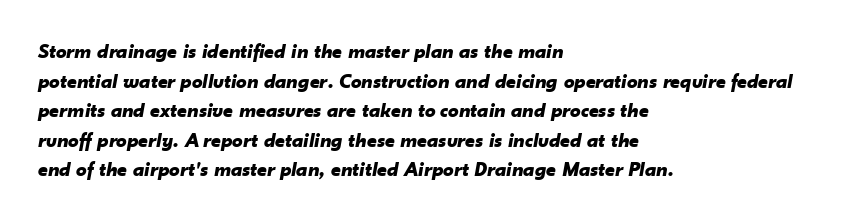
The typesetting leans heavy: a genuine bold. This is oblique type, the kind used for emphasis or titles. Inter-character spacing is left at the font's built-in metrics. Visually the block forms a straight wall on the left and a jagged coastline on the right. The foot of each line stays bare and open. Evenly set lines give the paragraph a standard silhouette.
